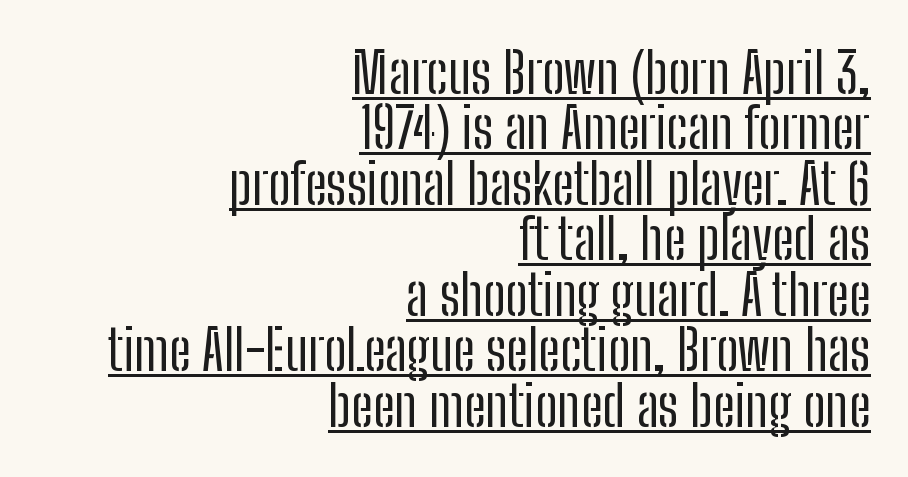
{"serif": "no", "italic": "no", "bold": "no", "weight": "regular", "width": "condensed", "stroke_contrast": "low", "x_height": "medium", "monospaced": "no", "underline": "yes", "align": "right", "line_spacing": "tight", "line_spacing_ratio": 0.99, "letter_spacing": "normal", "letter_spacing_em": 0.0, "glyph_px": 56}
